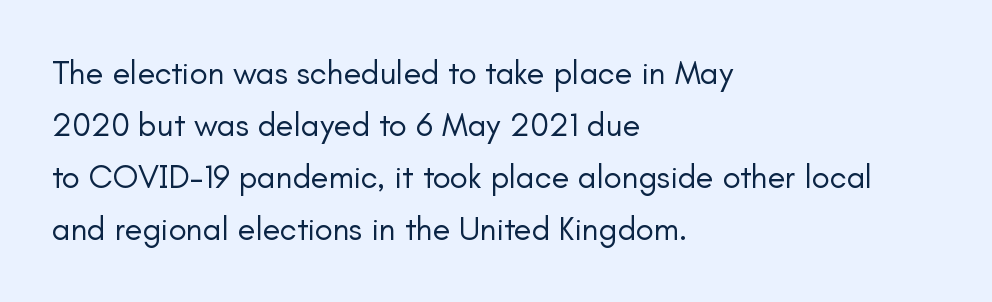
The image shows 33 px regular-weight sans-serif type, upright; set left-aligned, normal line spacing (1.58x), normal letter spacing, not underlined; low stroke contrast and a small x-height.
